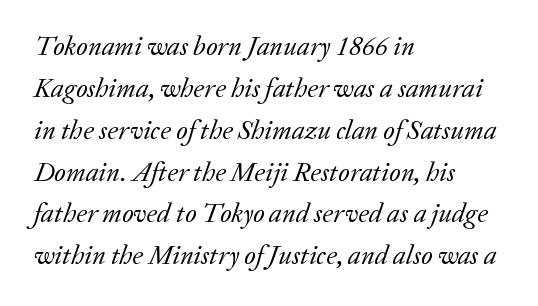
{"italic": "yes", "lean": "right", "slant_degrees": 20, "bold": "no", "underline": "no", "align": "left", "line_spacing": "normal", "line_spacing_ratio": 1.55, "letter_spacing": "normal", "letter_spacing_em": 0.0, "glyph_px": 27}
